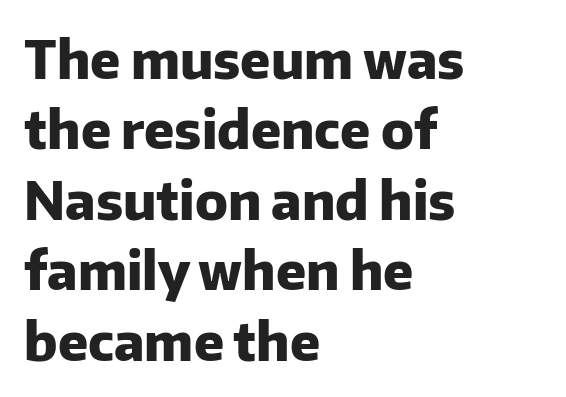
The image shows 53 px heavy sans-serif type, upright; set left-aligned, normal line spacing (1.33x), normal letter spacing, not underlined; low stroke contrast and a medium x-height.
